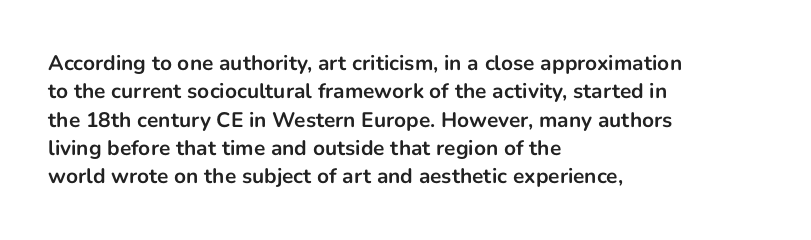
The image shows 21 px bold type, upright; set left-aligned, normal line spacing (1.35x), normal letter spacing, not underlined.
